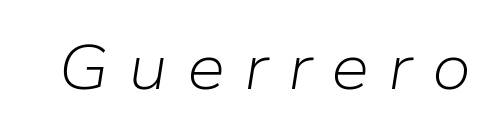
Q: Is the text bold? A: No.
Q: Is the text italic (slanted)? A: Yes, it leans right by about 9 degrees.
Q: Is the text underlined? A: No.
Q: Is the spacing between letters normal or unusually wide? A: Unusually wide.
Q: Width (condensed, normal, or wide)? A: Normal.
Q: Stroke contrast? A: Low.
Q: x-height? A: Medium.
Q: Monospaced? A: No.
